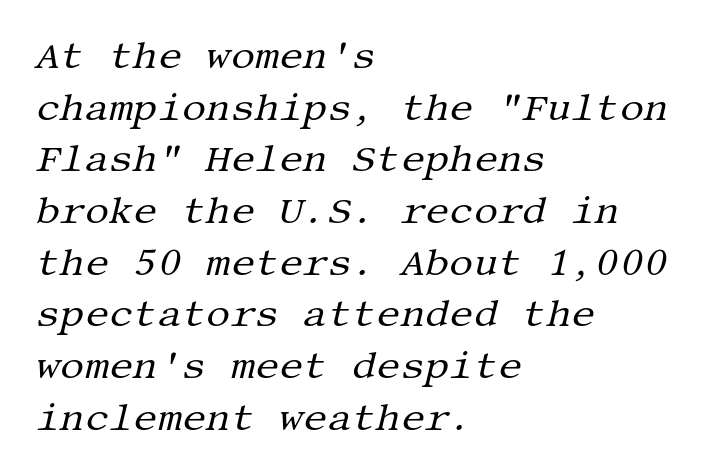
The image shows 38 px regular-weight serif type, italic (leaning right); set left-aligned, normal line spacing (1.36x), normal letter spacing, not underlined; medium stroke contrast and a large x-height.
